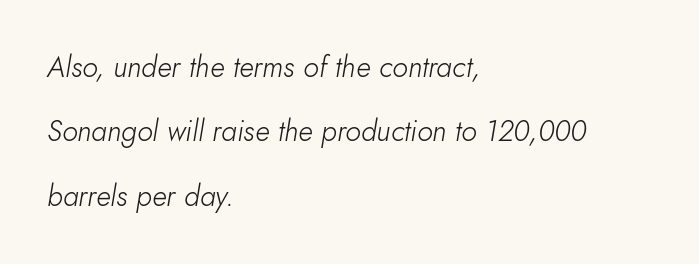
The image shows 29 px light type, italic (leaning right); set left-aligned, loose line spacing (2.22x), normal letter spacing, not underlined; low stroke contrast and a small x-height.
